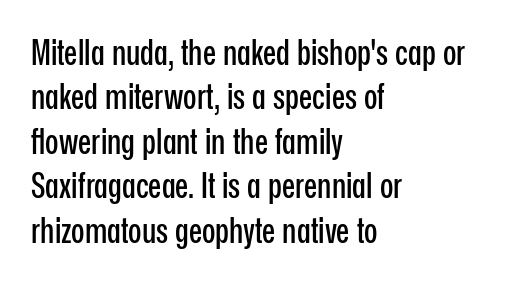
Q: Is the text italic (slanted)? A: No, it is upright.
Q: Is the typeface a serif or a sans-serif typeface? A: Sans-serif.
Q: Is the text underlined? A: No.
Q: How is the paragraph aligned? A: Left-aligned.
Q: Is the spacing between letters normal or unusually wide? A: Normal.
Q: Is the spacing between lines tight, normal or loose? A: Normal.
Q: Width (condensed, normal, or wide)? A: Condensed.
Q: Stroke contrast? A: Low.
Q: x-height? A: Medium.
Q: Monospaced? A: No.
